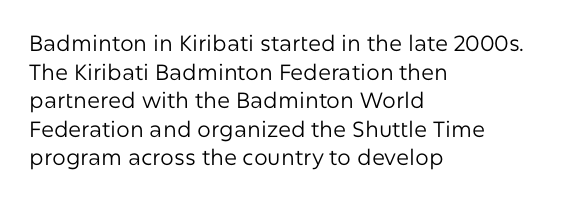
The image shows 22 px text type, upright; set left-aligned, normal line spacing (1.3x), normal letter spacing, not underlined.
